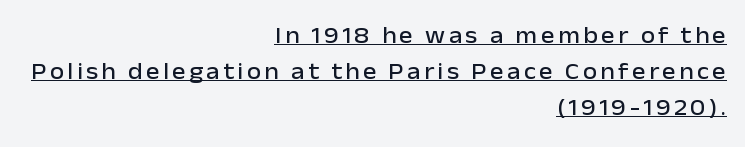
The image shows 23 px text type, upright; set right-aligned, normal line spacing (1.56x), underlined.
